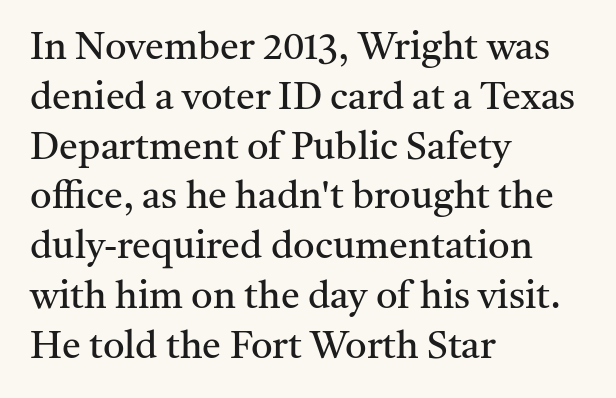
{"serif": "yes", "italic": "no", "bold": "no", "weight": "regular", "width": "normal", "stroke_contrast": "medium", "x_height": "medium", "monospaced": "no", "underline": "no", "align": "left", "line_spacing": "normal", "line_spacing_ratio": 1.31, "letter_spacing": "normal", "letter_spacing_em": 0.0, "glyph_px": 38}
